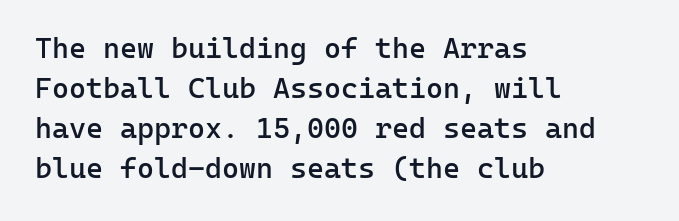
{"serif": "no", "italic": "no", "bold": "semi", "weight": "semibold", "width": "normal", "stroke_contrast": "low", "x_height": "medium", "monospaced": "yes", "underline": "no", "align": "left", "line_spacing": "normal", "line_spacing_ratio": 1.38, "letter_spacing": "normal", "letter_spacing_em": 0.0, "glyph_px": 29}
